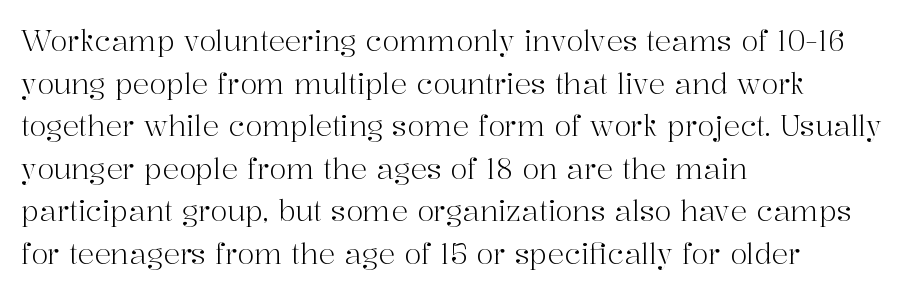
The font is comparable to plain body text, perhaps lighter. Here the glyphs are tracked normally, forming tight word shapes. Italic? Not at all — the glyphs are vertical. Lines of text with bare space underneath.
